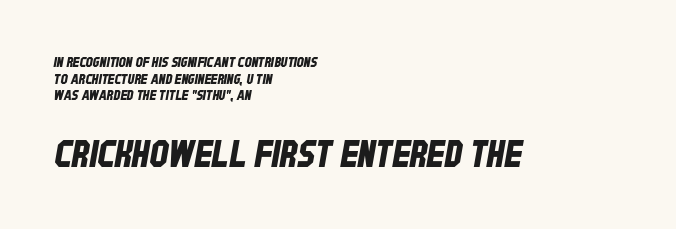
Q: Is the typeface a serif or a sans-serif typeface? A: Sans-serif.
Q: Is the text underlined? A: No.
Q: How is the paragraph aligned? A: Left-aligned.
Q: Is the spacing between letters normal or unusually wide? A: Normal.
Q: Which block of text is set in a larger size, the first (top) or the second (bottom)? A: The second (bottom) one.
Q: Width (condensed, normal, or wide)? A: Condensed.
Q: Stroke contrast? A: Low.
Q: x-height? A: Large.
Q: Monospaced? A: No.
